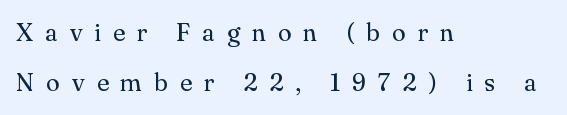
The image shows 25 px text type, upright; set left-aligned, loose line spacing (2.02x), unusually wide letter spacing (+0.48 em), not underlined.
